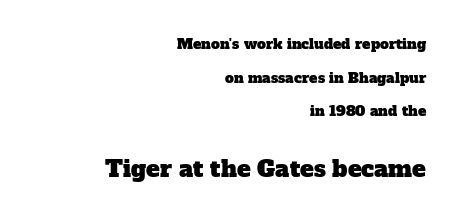
The image shows 23 px text type; set right-aligned, loose line spacing (2.4x), normal letter spacing, not underlined; the second (bottom) block is 1.64x larger.
